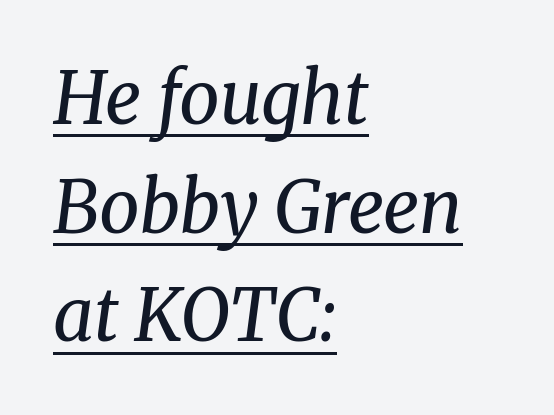
The image shows 72 px regular-weight serif type, italic (leaning right); set left-aligned, normal line spacing (1.51x), normal letter spacing, underlined; medium stroke contrast and a medium x-height.
